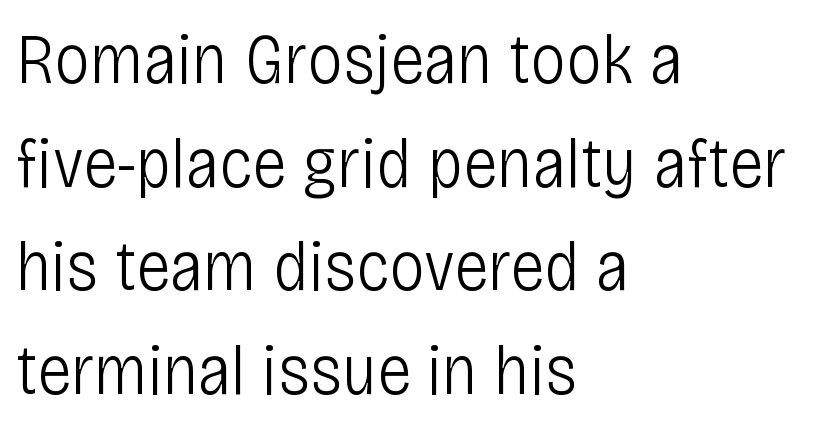
Q: Is the text bold? A: No.
Q: Is the text italic (slanted)? A: No, it is upright.
Q: Is the typeface a serif or a sans-serif typeface? A: Sans-serif.
Q: Is the text underlined? A: No.
Q: How is the paragraph aligned? A: Left-aligned.
Q: Is the spacing between letters normal or unusually wide? A: Normal.
Q: Is the spacing between lines tight, normal or loose? A: Normal.
Q: Width (condensed, normal, or wide)? A: Condensed.
Q: Stroke contrast? A: Low.
Q: x-height? A: Large.
Q: Monospaced? A: No.
